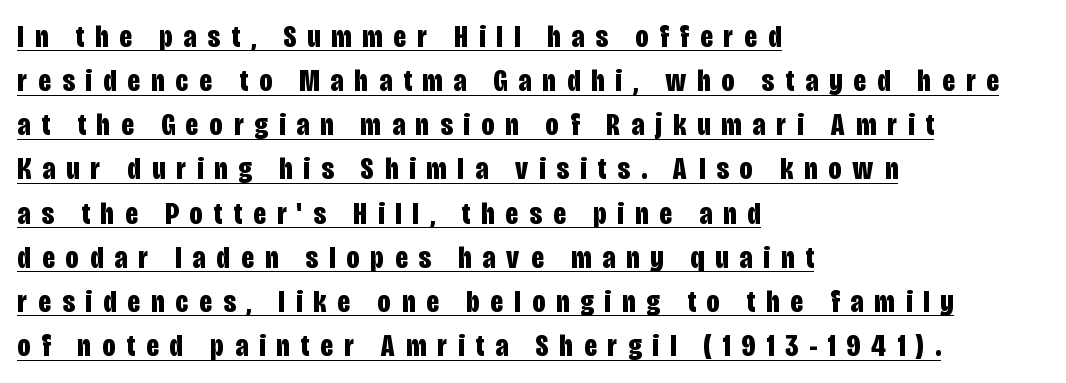
{"serif": "no", "italic": "no", "bold": "yes", "weight": "bold", "width": "condensed", "stroke_contrast": "low", "x_height": "large", "monospaced": "no", "underline": "yes", "align": "left", "line_spacing": "normal", "line_spacing_ratio": 1.38, "letter_spacing": "wide", "letter_spacing_em": 0.35, "glyph_px": 32}
